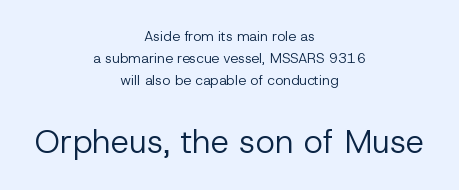
Each word holds together tightly as a unit, with standard inter-letter gaps. Vertical stems look standard width or narrower in stroke. Scale increases going downward across the two blocks. Typeset on center — no edge is straight. The specimen reads as upright at a glance.
